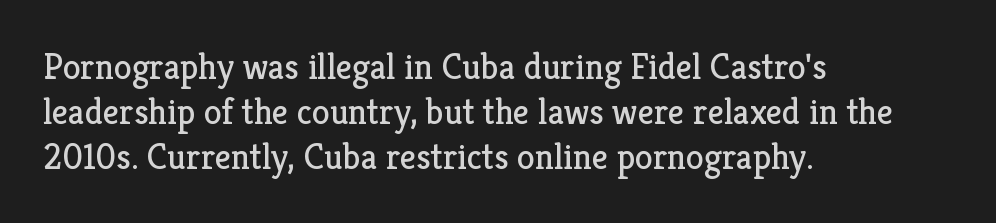
No letter is thick-stroked: the sample isn't bold. Caption: standard tracking, unaltered. This sample has the flowing, uneven cadence of proportional lettering. The characters display serif detailing at their extremities. Designer's note — italics off, roman on. A normal amount of white space separates one row of letters from the next.
